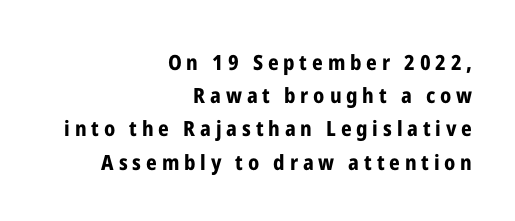
The image shows 21 px bold type, upright; set right-aligned, normal line spacing (1.58x), unusually wide letter spacing (+0.23 em), not underlined.
